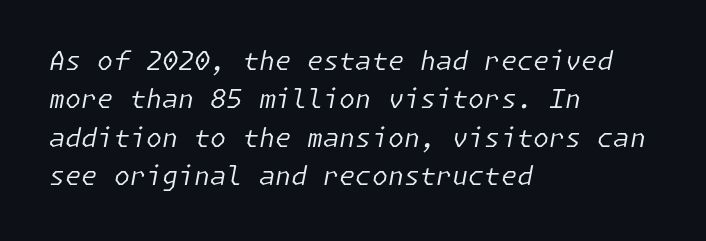
The image shows 26 px text type, italic (leaning right); set left-aligned, normal line spacing (1.48x), normal letter spacing, not underlined.
